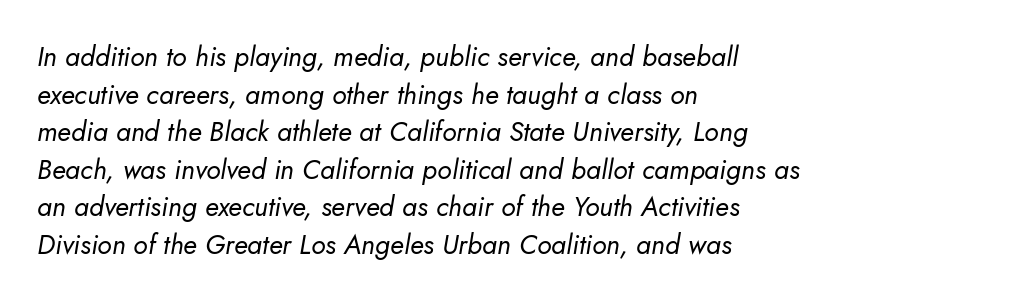
Quick note: interline space is typical. Descender tails drop into unmarked territory. The face used here is rendered with its standard letterfit. Is the type heavy? It reads as light-to-regular instead. This sample uses an oblique cut, with every glyph tilted off the vertical. This sample is left-justified, so line endings fall wherever the words run out.
